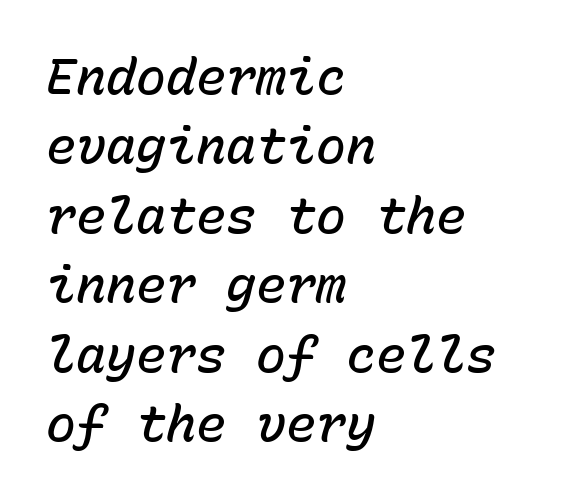
Q: Is the text bold? A: Semi-bold.
Q: Is the text italic (slanted)? A: Yes, it leans right by about 15 degrees.
Q: Is the text underlined? A: No.
Q: How is the paragraph aligned? A: Left-aligned.
Q: Is the spacing between letters normal or unusually wide? A: Normal.
Q: Is the spacing between lines tight, normal or loose? A: Normal.
Q: Width (condensed, normal, or wide)? A: Normal.
Q: Stroke contrast? A: Low.
Q: x-height? A: Medium.
Q: Monospaced? A: Yes.
